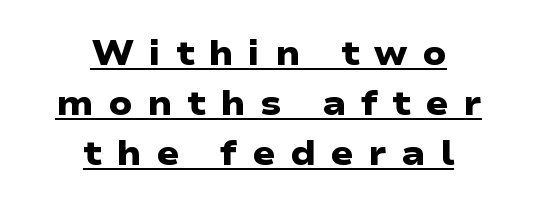
Q: Is the text bold? A: Yes.
Q: Is the typeface a serif or a sans-serif typeface? A: Sans-serif.
Q: Is the text underlined? A: Yes.
Q: How is the paragraph aligned? A: Centered.
Q: Is the spacing between letters normal or unusually wide? A: Unusually wide.
Q: Is the spacing between lines tight, normal or loose? A: Normal.
Q: Width (condensed, normal, or wide)? A: Wide.
Q: Stroke contrast? A: Low.
Q: x-height? A: Medium.
Q: Monospaced? A: No.
